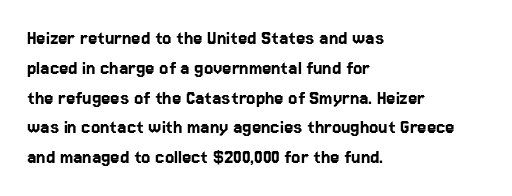
{"italic": "no", "underline": "no", "align": "left", "line_spacing": "normal", "line_spacing_ratio": 1.42, "letter_spacing": "normal", "letter_spacing_em": 0.0, "glyph_px": 21}
